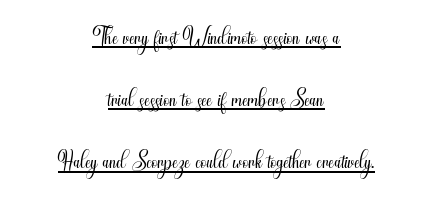
Q: Is the text bold? A: No.
Q: Is the text italic (slanted)? A: Yes.
Q: Is the typeface a serif or a sans-serif typeface? A: Sans-serif.
Q: Is the text underlined? A: Yes.
Q: How is the paragraph aligned? A: Centered.
Q: Is the spacing between letters normal or unusually wide? A: Normal.
Q: Width (condensed, normal, or wide)? A: Condensed.
Q: Stroke contrast? A: Medium.
Q: x-height? A: Small.
Q: Monospaced? A: No.
